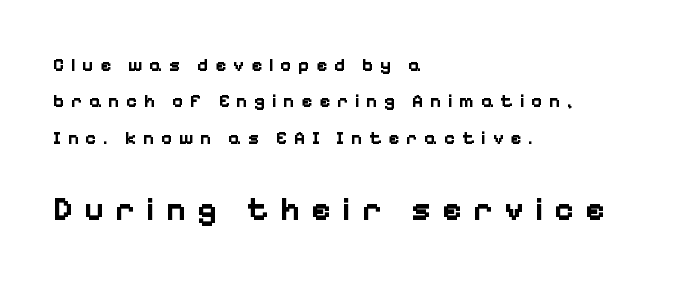
{"serif": "no", "italic": "no", "bold": "yes", "weight": "bold", "width": "normal", "stroke_contrast": "low", "x_height": "medium", "monospaced": "no", "underline": "no", "align": "left", "line_spacing": "loose", "line_spacing_ratio": 1.92, "letter_spacing": "wide", "letter_spacing_em": 0.34, "larger_block": "second", "size_ratio": 1.74, "glyph_px": 33}
